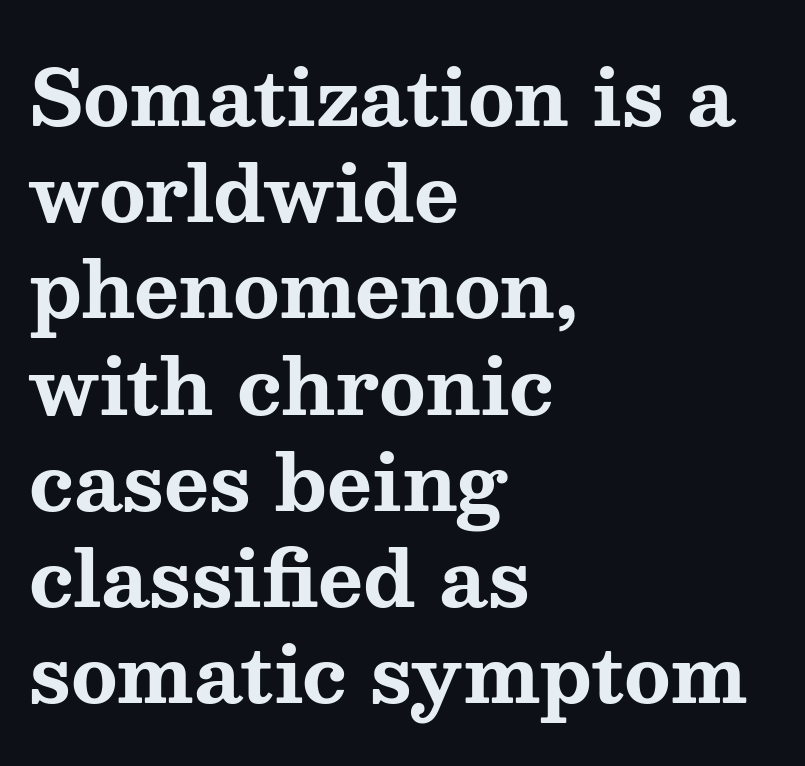
The image shows 77 px bold, wide serif type, upright; set left-aligned, normal line spacing (1.25x), normal letter spacing, not underlined; medium stroke contrast and a medium x-height.
